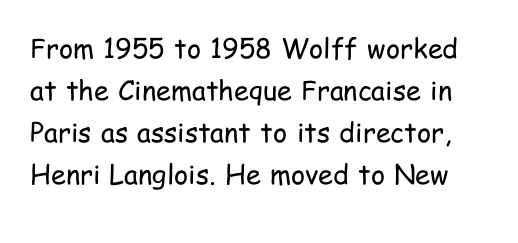
The image shows 27 px text type, upright; set normal line spacing (1.56x), normal letter spacing, not underlined.
